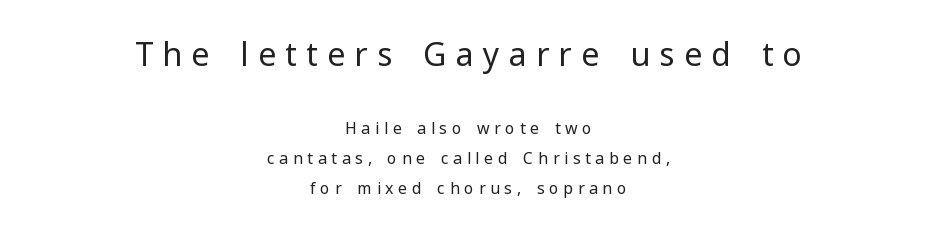
The image shows 32 px regular-weight sans-serif type, upright; set centered, line spacing 1.86x, unusually wide letter spacing (+0.29 em), not underlined; the first (top) block is 2.0x larger; low stroke contrast and a medium x-height.
